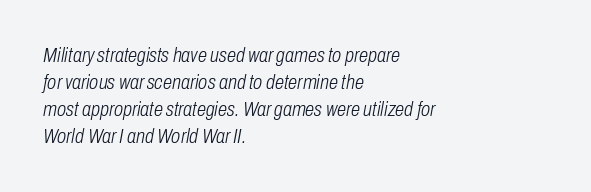
The image shows 21 px text type, italic (leaning right); set left-aligned, normal line spacing (1.29x), normal letter spacing, not underlined.
